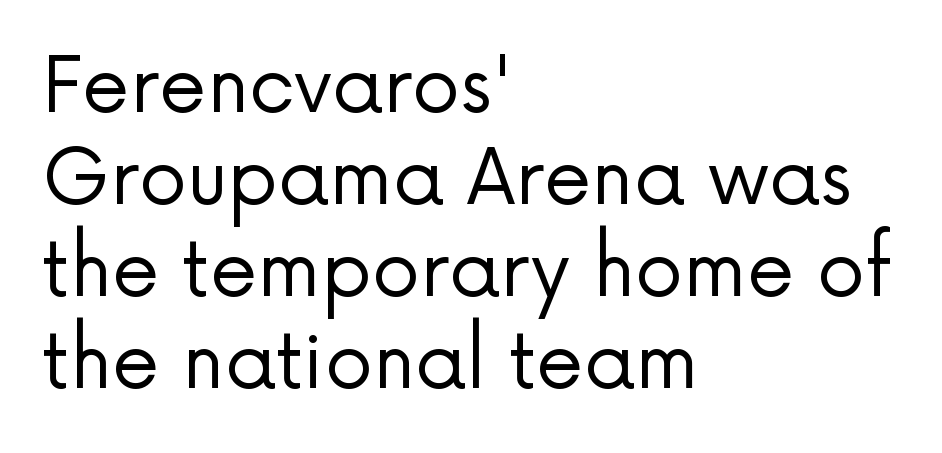
{"serif": "no", "italic": "no", "bold": "no", "weight": "regular", "width": "normal", "stroke_contrast": "low", "x_height": "medium", "monospaced": "no", "underline": "no", "align": "left", "line_spacing_ratio": 1.21, "letter_spacing": "normal", "letter_spacing_em": 0.0, "glyph_px": 76}
